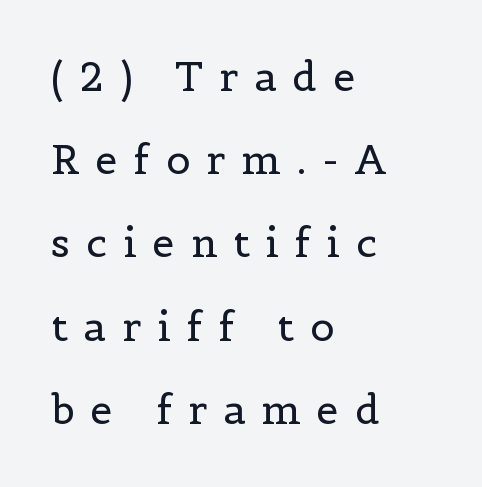
{"serif": "yes", "italic": "no", "bold": "no", "weight": "regular", "width": "normal", "x_height": "medium", "monospaced": "no", "underline": "no", "align": "left", "line_spacing": "loose", "line_spacing_ratio": 2.08, "letter_spacing": "wide", "letter_spacing_em": 0.4, "glyph_px": 40}
